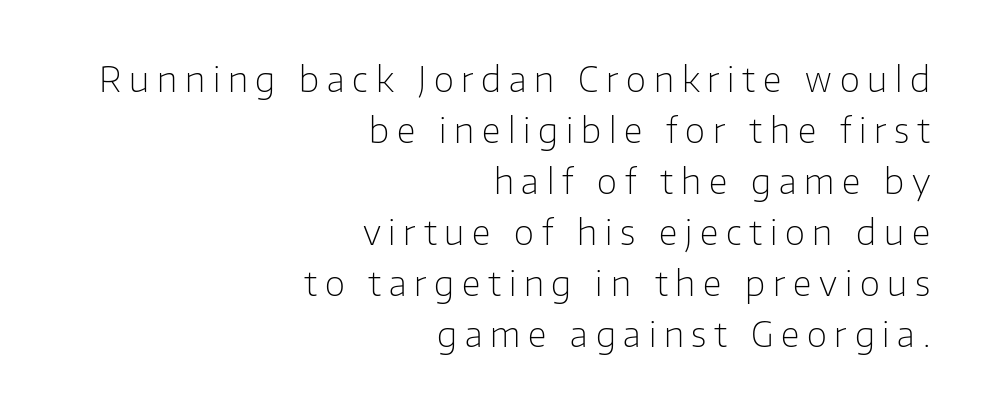
Q: Is the text bold? A: No.
Q: Is the text italic (slanted)? A: No, it is upright.
Q: Is the typeface a serif or a sans-serif typeface? A: Sans-serif.
Q: Is the text underlined? A: No.
Q: How is the paragraph aligned? A: Right-aligned.
Q: Is the spacing between letters normal or unusually wide? A: Unusually wide.
Q: Is the spacing between lines tight, normal or loose? A: Normal.
Q: Width (condensed, normal, or wide)? A: Normal.
Q: Stroke contrast? A: Low.
Q: x-height? A: Medium.
Q: Monospaced? A: No.
